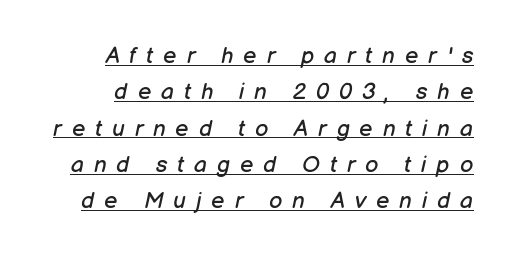
Q: Is the text bold? A: No.
Q: Is the text italic (slanted)? A: Yes, it leans right by about 12 degrees.
Q: Is the text underlined? A: Yes.
Q: Is the spacing between letters normal or unusually wide? A: Unusually wide.
Q: Is the spacing between lines tight, normal or loose? A: Normal.
